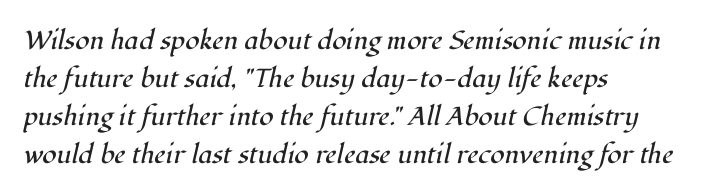
The area under the type is left untouched. The setting favours the left margin, as ordinary paragraphs usually do. Unbolded letterforms with no extra heft. The leading is moderate, giving the passage an even texture.
